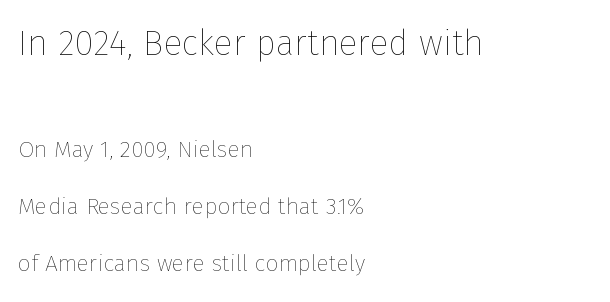
Q: Is the text bold? A: No.
Q: Is the text italic (slanted)? A: No, it is upright.
Q: Is the text underlined? A: No.
Q: How is the paragraph aligned? A: Left-aligned.
Q: Is the spacing between letters normal or unusually wide? A: Normal.
Q: Is the spacing between lines tight, normal or loose? A: Loose.
Q: Which block of text is set in a larger size, the first (top) or the second (bottom)? A: The first (top) one.
Q: Width (condensed, normal, or wide)? A: Normal.
Q: Stroke contrast? A: Low.
Q: x-height? A: Medium.
Q: Monospaced? A: No.
